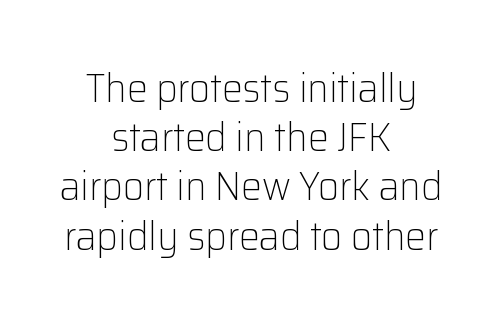
The image shows 41 px light sans-serif type, upright; set centered, line spacing 1.2x, normal letter spacing, not underlined; low stroke contrast and a medium x-height.
